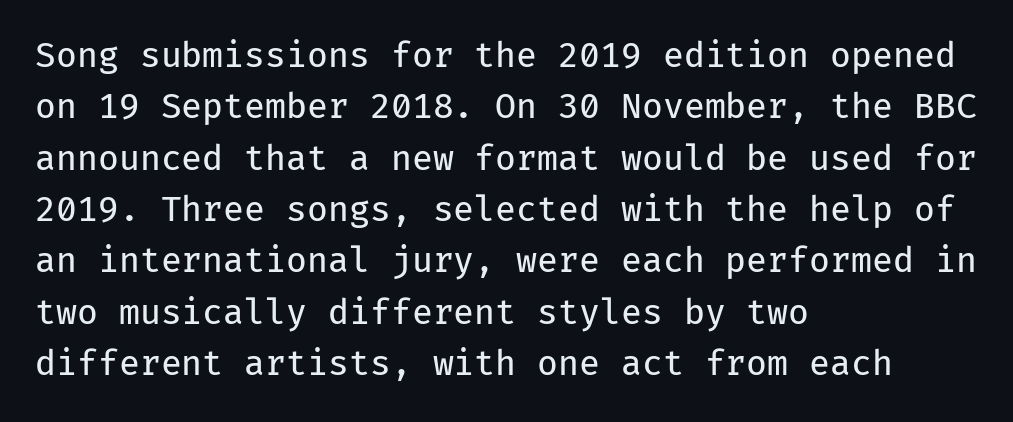
Q: Is the text bold? A: No.
Q: Is the text italic (slanted)? A: No, it is upright.
Q: Is the typeface a serif or a sans-serif typeface? A: Sans-serif.
Q: Is the text underlined? A: No.
Q: How is the paragraph aligned? A: Left-aligned.
Q: Is the spacing between letters normal or unusually wide? A: Normal.
Q: Is the spacing between lines tight, normal or loose? A: Normal.
Q: Width (condensed, normal, or wide)? A: Normal.
Q: Stroke contrast? A: Low.
Q: x-height? A: Medium.
Q: Monospaced? A: Yes.
